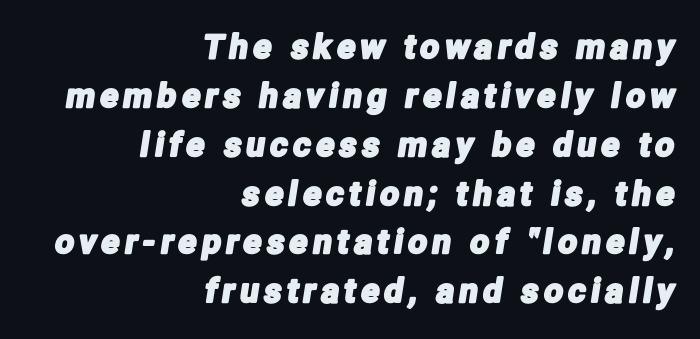
The image shows 33 px condensed sans-serif type; set right-aligned, normal line spacing (1.48x), not underlined; low stroke contrast and a medium x-height.
